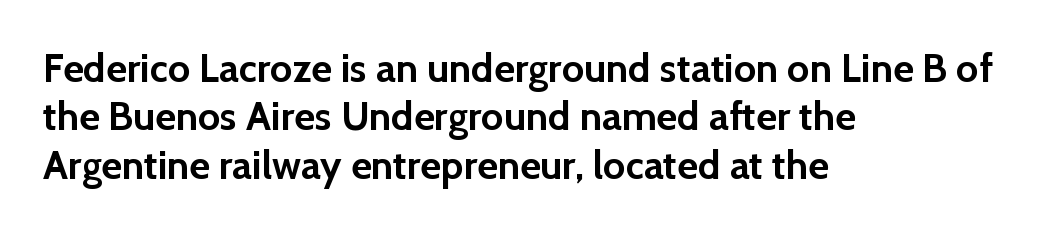
Q: Is the text bold? A: Yes.
Q: Is the text italic (slanted)? A: No, it is upright.
Q: Is the typeface a serif or a sans-serif typeface? A: Sans-serif.
Q: Is the text underlined? A: No.
Q: How is the paragraph aligned? A: Left-aligned.
Q: Is the spacing between letters normal or unusually wide? A: Normal.
Q: Width (condensed, normal, or wide)? A: Normal.
Q: x-height? A: Medium.
Q: Monospaced? A: No.
